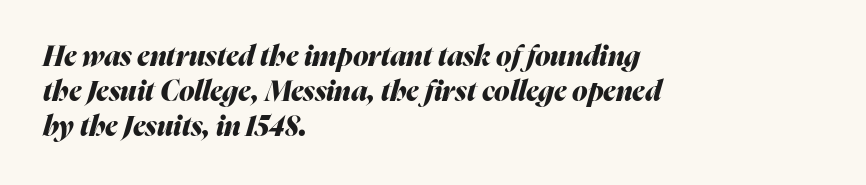
Q: Is the text bold? A: Yes.
Q: Is the text italic (slanted)? A: Yes, it leans right by about 16 degrees.
Q: Is the text underlined? A: No.
Q: How is the paragraph aligned? A: Left-aligned.
Q: Is the spacing between letters normal or unusually wide? A: Normal.
Q: Is the spacing between lines tight, normal or loose? A: Normal.
Q: Width (condensed, normal, or wide)? A: Normal.
Q: Stroke contrast? A: Medium.
Q: x-height? A: Medium.
Q: Monospaced? A: No.
